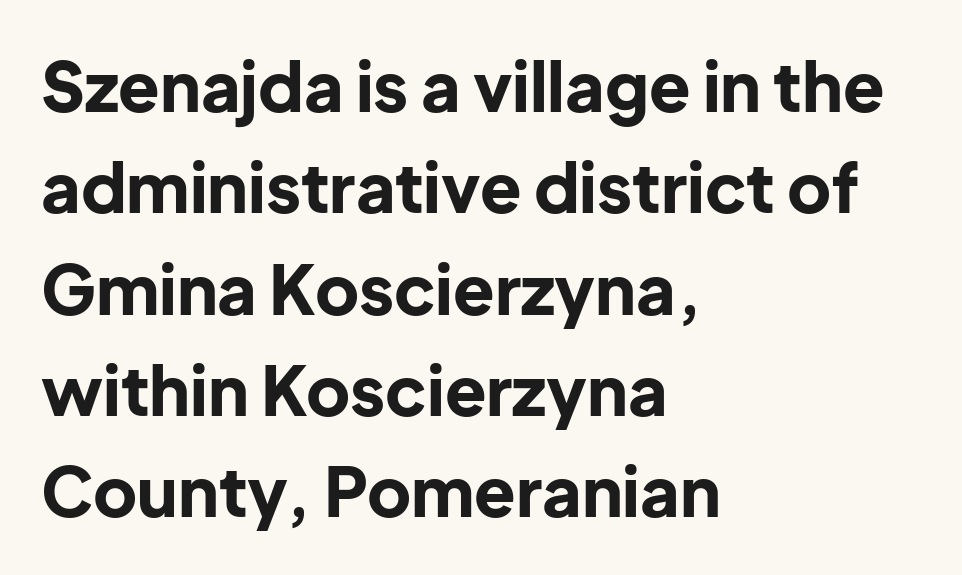
{"serif": "no", "italic": "no", "bold": "yes", "weight": "bold", "width": "normal", "stroke_contrast": "low", "x_height": "medium", "monospaced": "no", "underline": "no", "align": "left", "line_spacing": "normal", "line_spacing_ratio": 1.49, "letter_spacing": "normal", "letter_spacing_em": 0.0, "glyph_px": 68}
